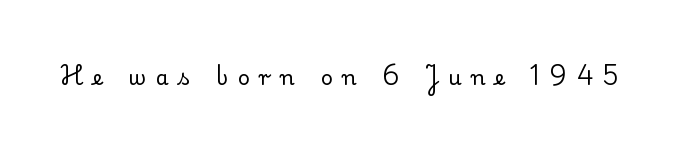
Each row of text sits above clean, open space. Upright lettering throughout. Characters follow at a spacing far wider than the type designer built in. The letters look calm and open, with moderate or lighter stems.
